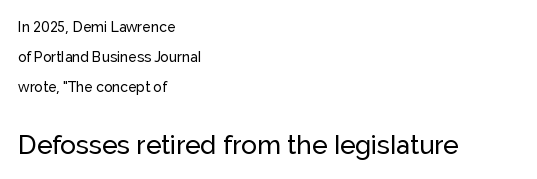
The image shows 26 px text type, upright; set left-aligned, loose line spacing (2.14x), normal letter spacing, not underlined; the second (bottom) block is 1.86x larger.
